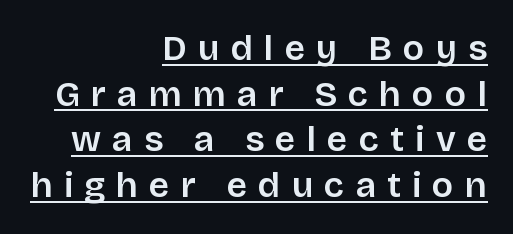
Think of a printed novel: that variable character pitch is what you see here. The rendering inserts visible extra space after every character. If you measured baseline to baseline, you'd find a middling distance. Heft: intermediate — a semibold. The glyphs are accompanied by a horizontal stroke just below them.
